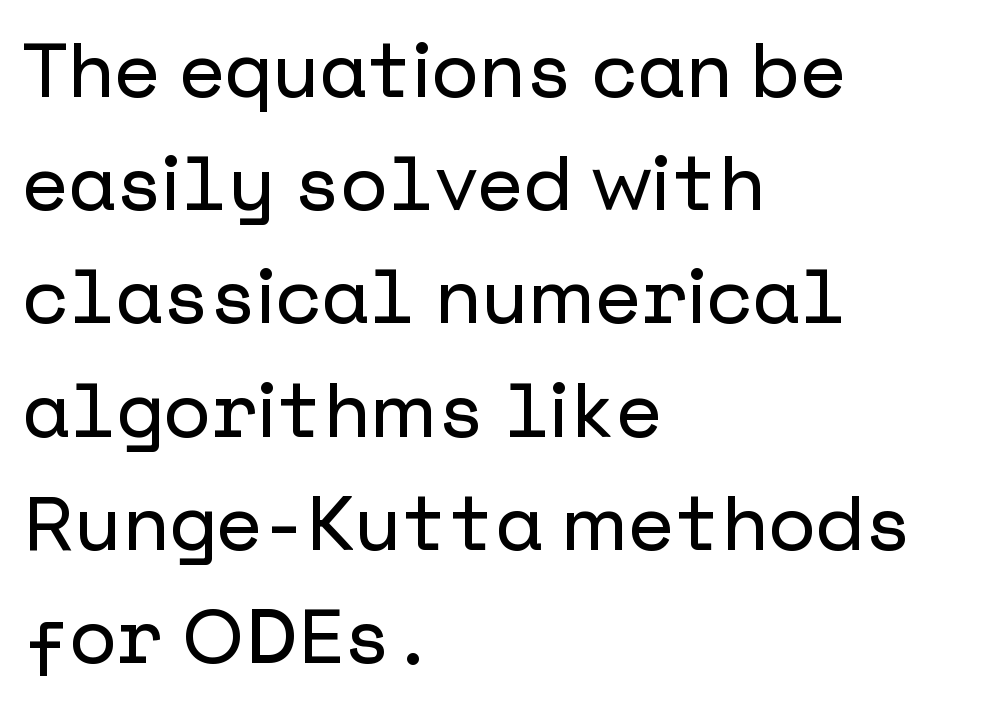
Q: Is the text italic (slanted)? A: No, it is upright.
Q: Is the typeface a serif or a sans-serif typeface? A: Sans-serif.
Q: Is the text underlined? A: No.
Q: How is the paragraph aligned? A: Left-aligned.
Q: Is the spacing between letters normal or unusually wide? A: Normal.
Q: Is the spacing between lines tight, normal or loose? A: Normal.
Q: Width (condensed, normal, or wide)? A: Normal.
Q: Stroke contrast? A: Low.
Q: x-height? A: Medium.
